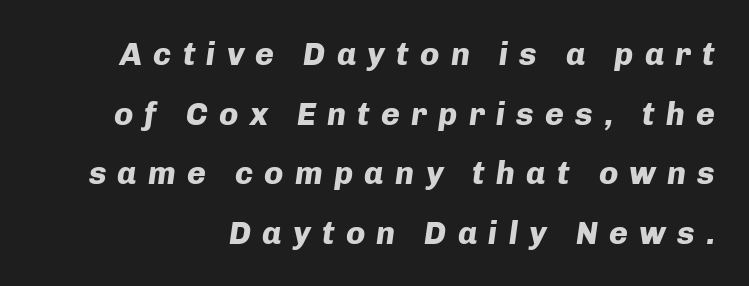
{"italic": "yes", "lean": "right", "slant_degrees": 8, "bold": "yes", "weight": "heavy", "width": "normal", "stroke_contrast": "low", "x_height": "medium", "monospaced": "no", "underline": "no", "line_spacing_ratio": 1.86, "letter_spacing": "wide", "letter_spacing_em": 0.35, "glyph_px": 32}
